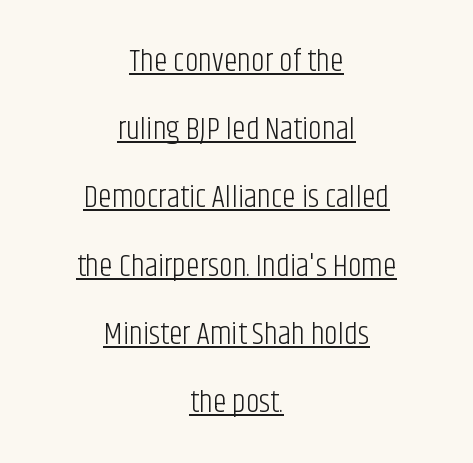
The image shows 31 px light, condensed sans-serif type, upright; set centered, loose line spacing (2.2x), normal letter spacing, underlined; low stroke contrast and a large x-height.
